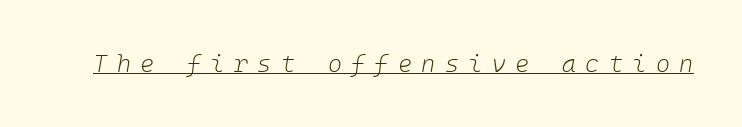
The image shows 24 px text type, italic (leaning right); set unusually wide letter spacing (+0.39 em), underlined.
